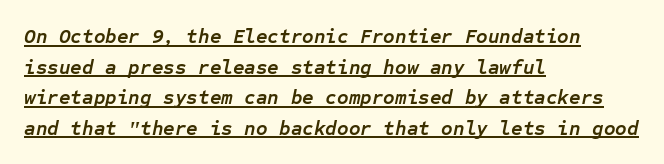
The image shows 20 px bold type, italic (leaning right); set left-aligned, normal line spacing (1.53x), normal letter spacing, underlined.
